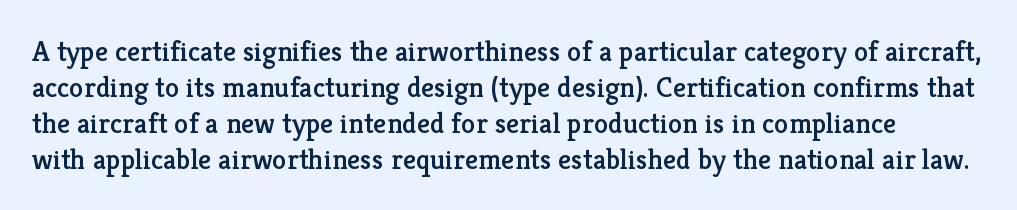
The image shows 29 px serif type, upright; set line spacing 1.24x, normal letter spacing, not underlined; low stroke contrast and a medium x-height.
